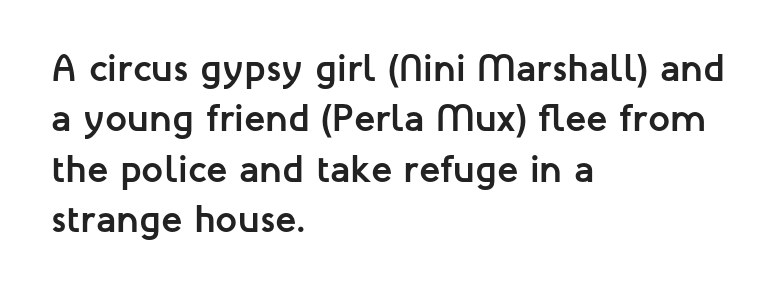
The image shows 39 px semibold sans-serif type, upright; set left-aligned, normal line spacing (1.29x), normal letter spacing, not underlined; low stroke contrast and a medium x-height.
